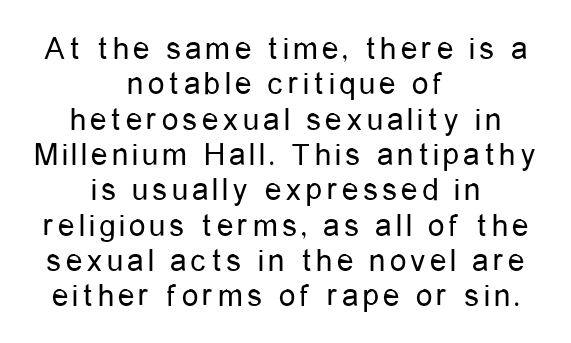
{"serif": "no", "italic": "no", "bold": "no", "weight": "regular", "width": "condensed", "stroke_contrast": "low", "x_height": "medium", "monospaced": "no", "underline": "no", "align": "center", "line_spacing": "tight", "line_spacing_ratio": 1.07, "glyph_px": 33}
